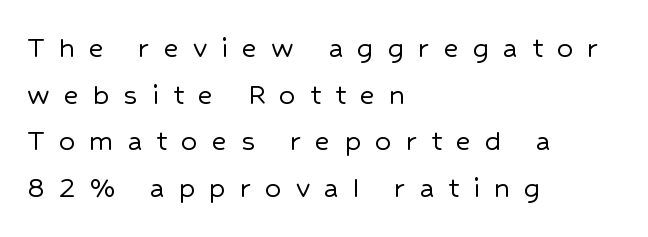
Q: Is the text italic (slanted)? A: No, it is upright.
Q: Is the typeface a serif or a sans-serif typeface? A: Sans-serif.
Q: Is the text underlined? A: No.
Q: How is the paragraph aligned? A: Left-aligned.
Q: Is the spacing between letters normal or unusually wide? A: Unusually wide.
Q: Is the spacing between lines tight, normal or loose? A: Normal.
Q: Width (condensed, normal, or wide)? A: Normal.
Q: Stroke contrast? A: Low.
Q: x-height? A: Medium.
Q: Monospaced? A: No.
